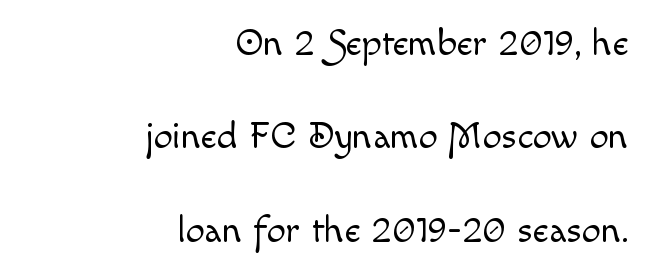
{"italic": "no", "bold": "no", "weight": "light", "width": "normal", "x_height": "small", "monospaced": "no", "underline": "no", "align": "right", "line_spacing": "loose", "line_spacing_ratio": 2.46, "letter_spacing": "normal", "letter_spacing_em": 0.0, "glyph_px": 38}
